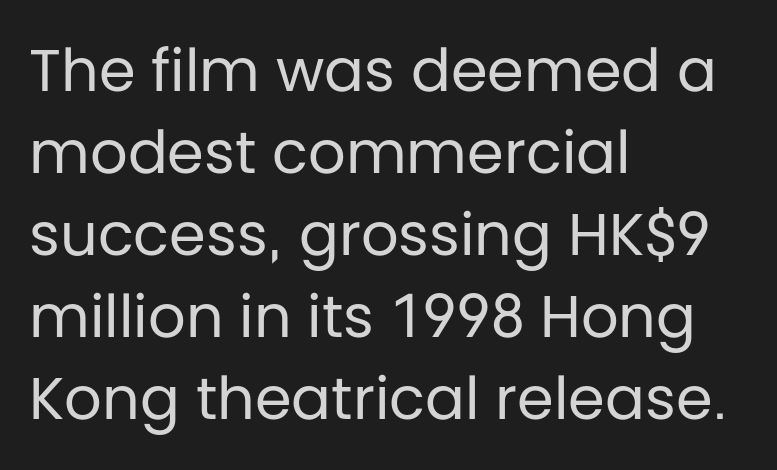
The image shows 59 px regular-weight sans-serif type, upright; set left-aligned, normal line spacing (1.39x), normal letter spacing, not underlined; low stroke contrast and a large x-height.
